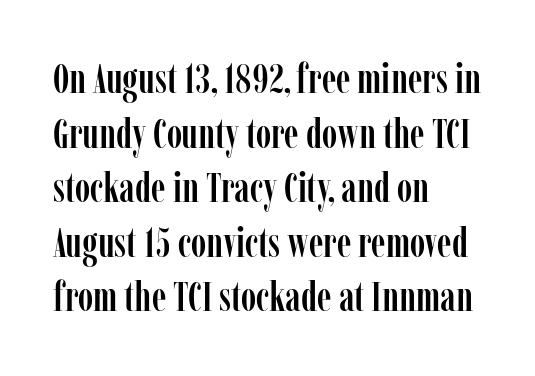
{"serif": "yes", "italic": "no", "width": "condensed", "stroke_contrast": "low", "x_height": "medium", "monospaced": "no", "underline": "no", "align": "left", "line_spacing": "normal", "line_spacing_ratio": 1.3, "letter_spacing": "normal", "letter_spacing_em": 0.0, "glyph_px": 42}
